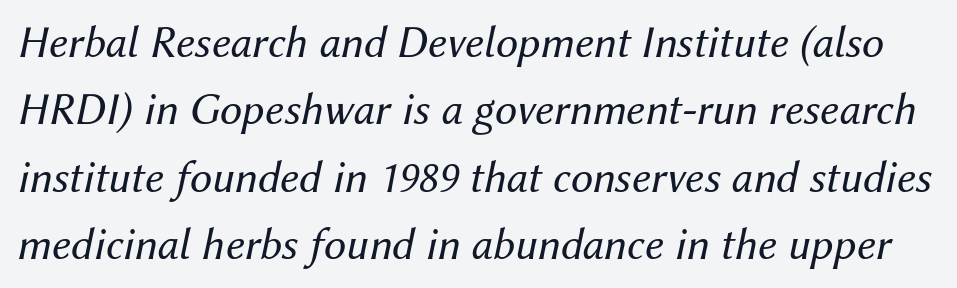
The image shows 45 px regular-weight type, italic (leaning right); set normal line spacing (1.5x), normal letter spacing, not underlined; medium stroke contrast and a medium x-height.
